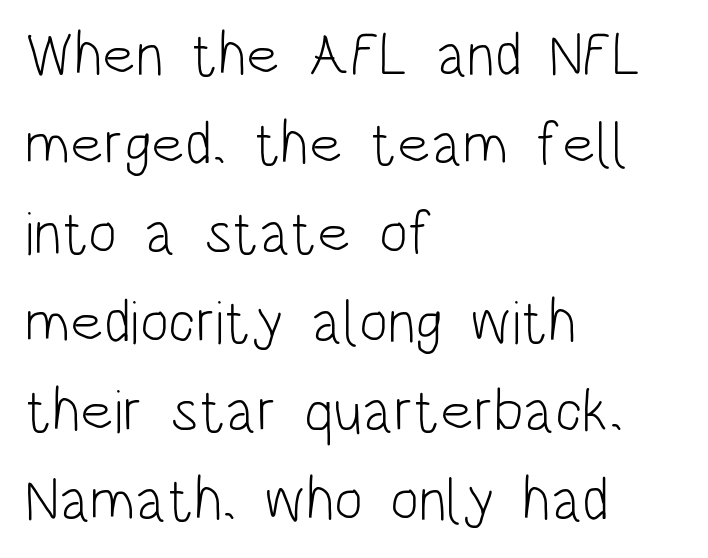
The image shows 61 px light, condensed sans-serif type, upright; set left-aligned, normal line spacing (1.46x), normal letter spacing, not underlined; low stroke contrast and a large x-height.
